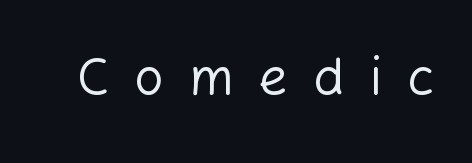
Each letter's strokes conclude bluntly, with no projecting serifs. Each letter keeps its own natural width here, so spacing adapts to shape. The horizontal fit of the characters is loose and conspicuously gappy. A roman cut, with each character standing at attention. Clear beneath every line of the passage. Heaviness? Minimal to ordinary, like unemphasized prose.
